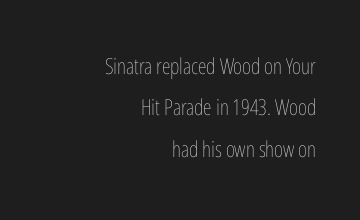
Tracking value appears to be zero — textbook default spacing. The words here are not underlined. The font is comparable to plain body text, perhaps lighter. Leftover space on each line is placed entirely before the opening word. Ordinary non-slanted type is in use.
